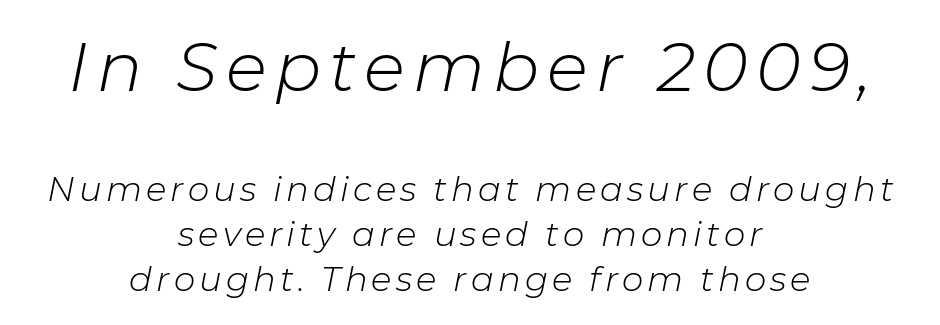
Q: Is the text bold? A: No.
Q: Is the text italic (slanted)? A: Yes, it leans right by about 11 degrees.
Q: Is the text underlined? A: No.
Q: How is the paragraph aligned? A: Centered.
Q: Is the spacing between lines tight, normal or loose? A: Normal.
Q: Which block of text is set in a larger size, the first (top) or the second (bottom)? A: The first (top) one.
Q: Width (condensed, normal, or wide)? A: Normal.
Q: Stroke contrast? A: Low.
Q: x-height? A: Medium.
Q: Monospaced? A: No.
